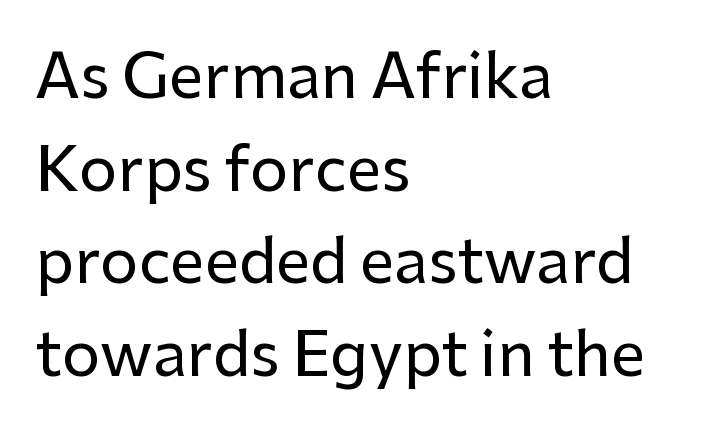
{"serif": "no", "italic": "no", "width": "normal", "stroke_contrast": "low", "x_height": "medium", "monospaced": "no", "underline": "no", "align": "left", "line_spacing": "normal", "line_spacing_ratio": 1.52, "letter_spacing": "normal", "letter_spacing_em": 0.0, "glyph_px": 61}
